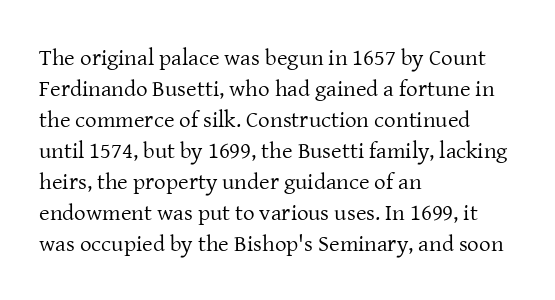
Q: Is the text bold? A: No.
Q: Is the text italic (slanted)? A: No, it is upright.
Q: Is the text underlined? A: No.
Q: How is the paragraph aligned? A: Left-aligned.
Q: Is the spacing between letters normal or unusually wide? A: Normal.
Q: Is the spacing between lines tight, normal or loose? A: Normal.
